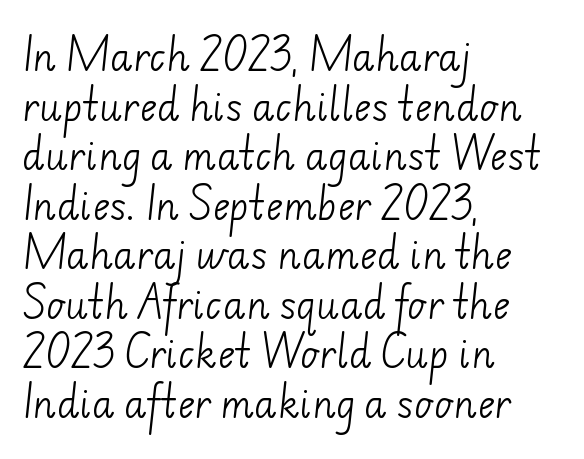
{"serif": "no", "bold": "no", "weight": "light", "width": "normal", "stroke_contrast": "low", "x_height": "small", "monospaced": "no", "underline": "no", "align": "left", "line_spacing": "normal", "line_spacing_ratio": 1.34, "letter_spacing": "normal", "letter_spacing_em": 0.0, "glyph_px": 37}
